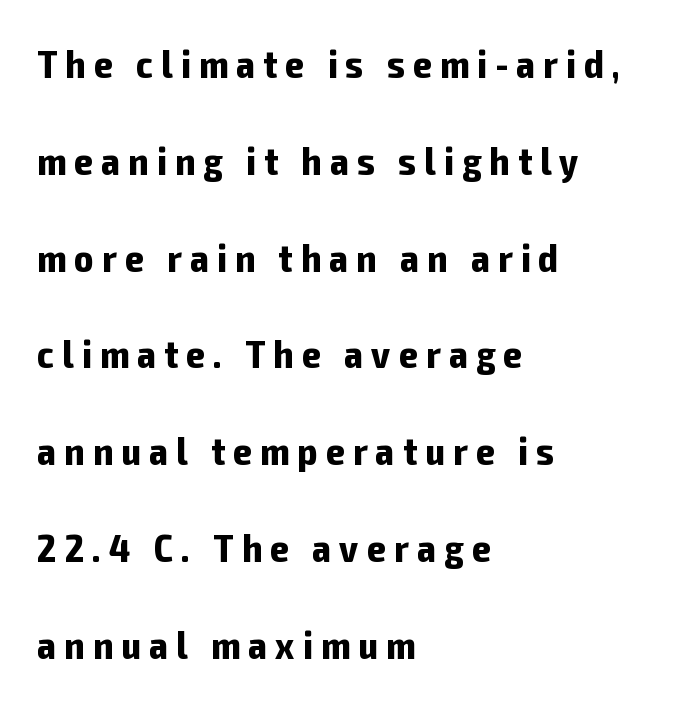
{"serif": "no", "italic": "no", "bold": "yes", "weight": "bold", "width": "condensed", "stroke_contrast": "low", "x_height": "medium", "monospaced": "no", "underline": "no", "align": "left", "line_spacing": "loose", "line_spacing_ratio": 2.42, "letter_spacing": "wide", "letter_spacing_em": 0.21, "glyph_px": 40}
